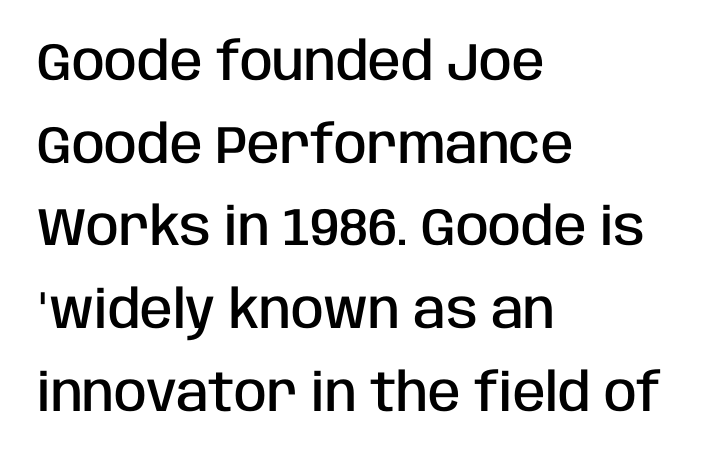
{"serif": "no", "italic": "no", "bold": "semi", "weight": "semibold", "width": "condensed", "stroke_contrast": "low", "x_height": "large", "monospaced": "no", "underline": "no", "align": "left", "line_spacing": "normal", "line_spacing_ratio": 1.56, "letter_spacing": "normal", "letter_spacing_em": 0.0, "glyph_px": 53}
